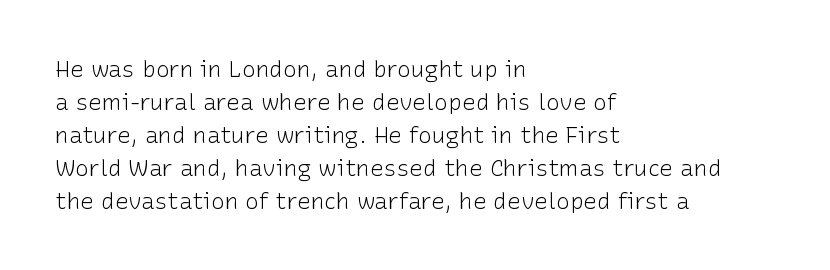
Q: Is the text bold? A: No.
Q: Is the text italic (slanted)? A: No, it is upright.
Q: Is the text underlined? A: No.
Q: How is the paragraph aligned? A: Left-aligned.
Q: Is the spacing between letters normal or unusually wide? A: Normal.
Q: Is the spacing between lines tight, normal or loose? A: Normal.
